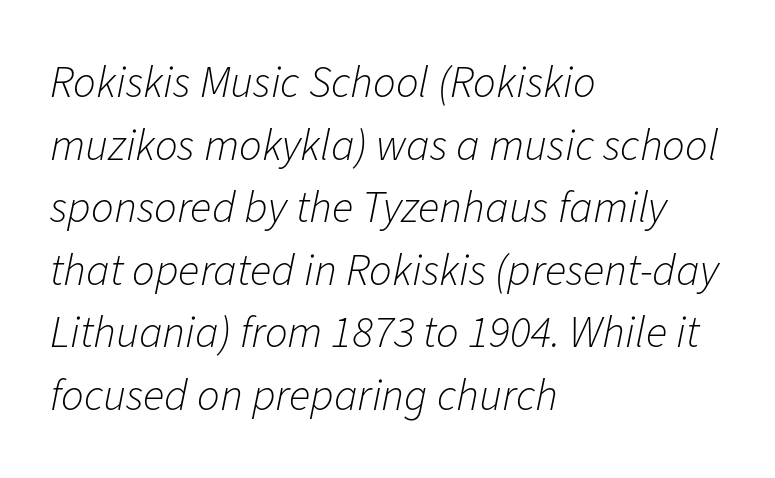
The image shows 45 px light type, italic (leaning right); set left-aligned, normal line spacing (1.39x), normal letter spacing, not underlined; low stroke contrast and a medium x-height.
